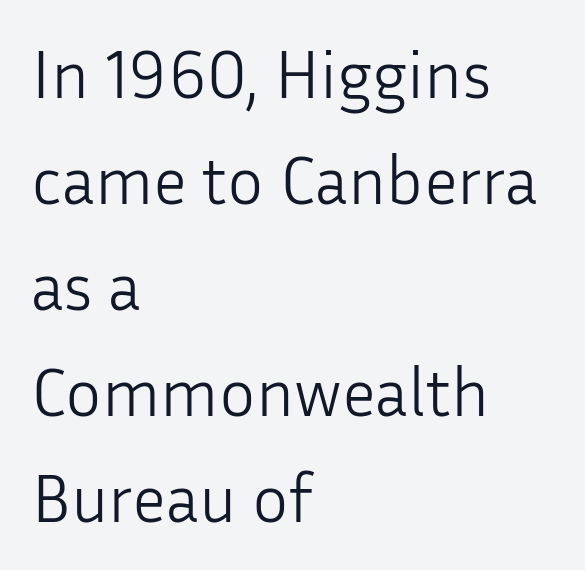
Clear beneath every line of the passage. Does extra space separate the letters? No, they use regular spacing. Do the characters align in a grid? No, the font is proportional. Weight class: somewhere from thin through regular. Characters remain perfectly vertical along every line.
